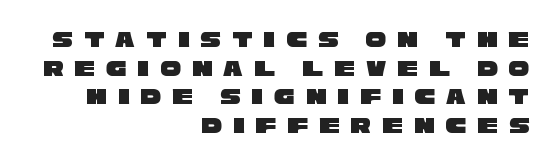
Q: Is the text underlined? A: No.
Q: How is the paragraph aligned? A: Right-aligned.
Q: Is the spacing between letters normal or unusually wide? A: Unusually wide.
